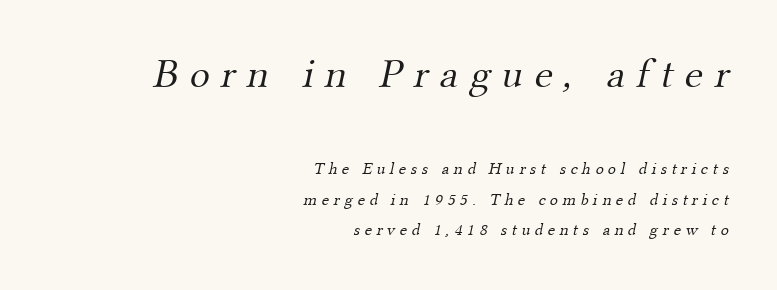
The image shows 42 px light serif type; set right-aligned, line spacing 1.8x, unusually wide letter spacing (+0.27 em), not underlined; the first (top) block is 2.47x larger; medium stroke contrast and a small x-height.
